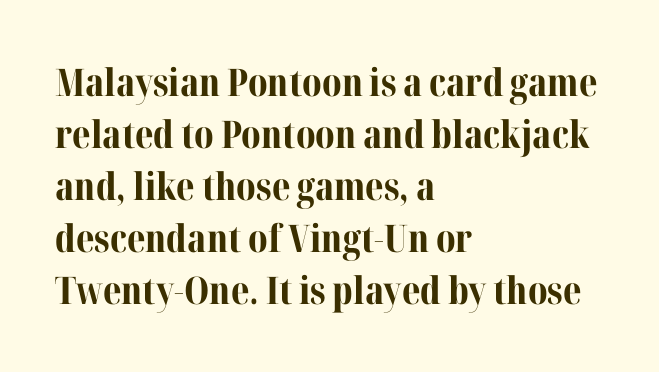
{"serif": "yes", "italic": "no", "bold": "yes", "weight": "bold", "width": "normal", "stroke_contrast": "medium", "x_height": "medium", "monospaced": "no", "underline": "no", "align": "left", "line_spacing": "normal", "line_spacing_ratio": 1.37, "letter_spacing": "normal", "letter_spacing_em": 0.0, "glyph_px": 38}
